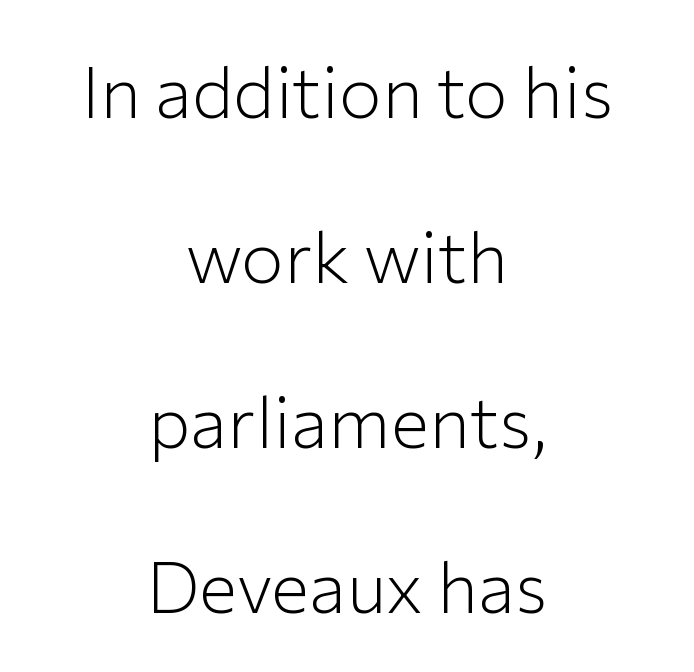
Caption: standard tracking, unaltered. Rule under the text: the space is simply empty. Every stem runs plumb, perpendicular to the baseline. Neither beginnings nor endings align; midpoints do. Looks like regular typesetting: each glyph gets only the width it needs. A typesetter would label this face a sans.
